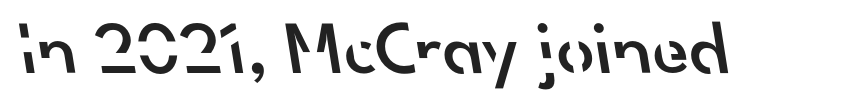
The letters are semibold — heavier than regular but short of a full bold. Tracking value appears to be zero — textbook default spacing. Words float on clear page, feet unadorned. Regarding serifs, this sample does without them. A typesetter would call this proportional, since set widths differ per character.
